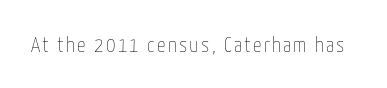
Nope, not italic — everything's standing straight. Weight: regular or lighter. This rendering features lettering with no underline.
